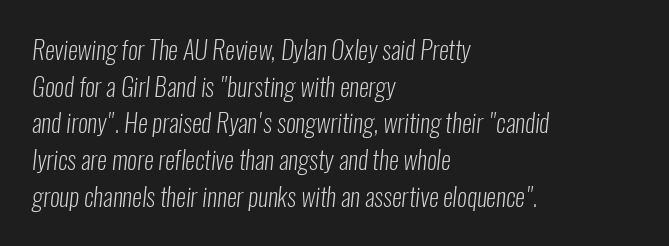
The image shows 25 px text type; set left-aligned, normal line spacing (1.47x), normal letter spacing, not underlined.
